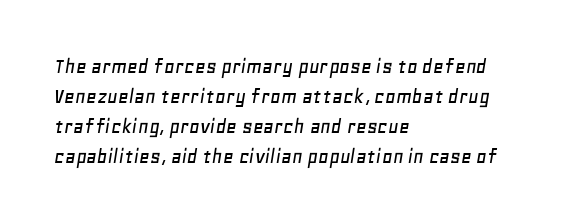
Successive baselines arrive at the customary interval. Unmarked baselines from the first word to the last. No extra tracking has been applied to these lines. Horizontal alignment here is leftward, the default for most running prose. Characters are canted at an angle relative to the baseline's perpendicular.
